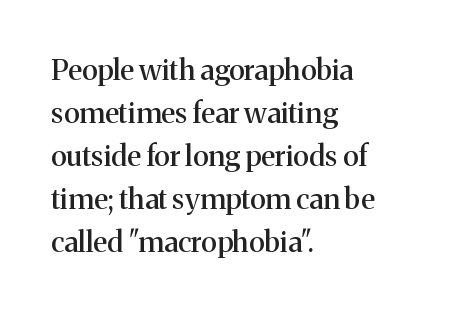
{"serif": "yes", "italic": "no", "width": "normal", "stroke_contrast": "medium", "x_height": "medium", "monospaced": "no", "underline": "no", "align": "left", "line_spacing": "normal", "line_spacing_ratio": 1.48, "letter_spacing": "normal", "letter_spacing_em": 0.0, "glyph_px": 29}
